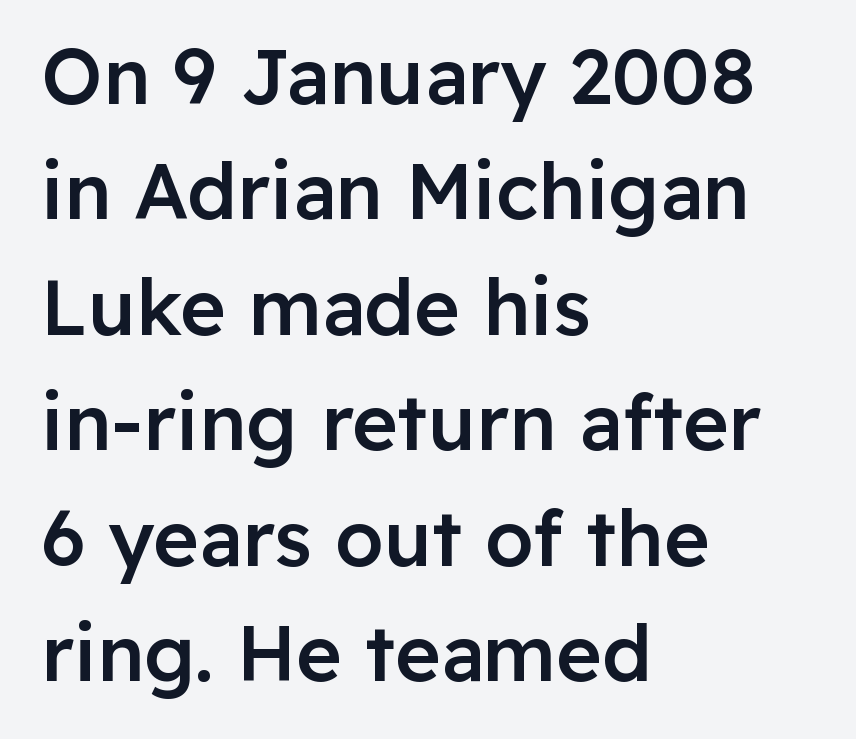
Each letter keeps its own natural width here, so spacing adapts to shape. When letters stand straight like this, we call the style roman or upright. The passage shown has conventional tracking throughout. The space between consecutive lines is moderate. Layout note: lines flush left. On the weight axis this lands at semibold, roughly 600.
